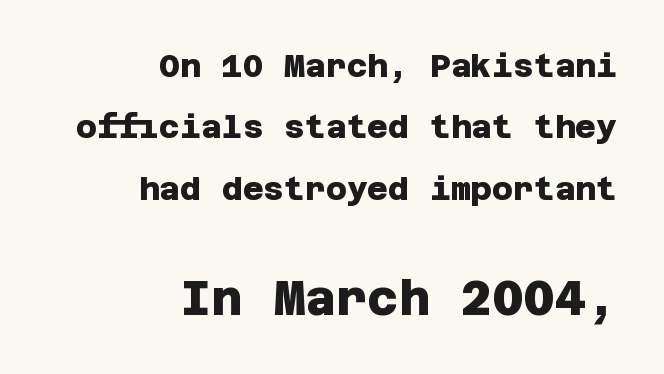
{"serif": "no", "bold": "yes", "weight": "heavy", "width": "normal", "stroke_contrast": "low", "x_height": "large", "underline": "no", "align": "right", "line_spacing": "loose", "line_spacing_ratio": 1.92, "letter_spacing": "normal", "letter_spacing_em": 0.0, "larger_block": "second", "size_ratio": 1.5, "glyph_px": 48}
